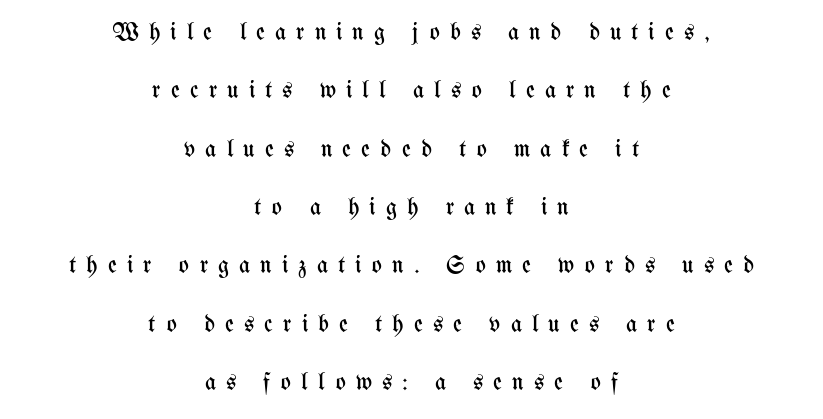
{"italic": "no", "bold": "no", "underline": "no", "align": "center", "line_spacing": "loose", "line_spacing_ratio": 2.43, "letter_spacing": "wide", "letter_spacing_em": 0.42, "glyph_px": 24}
